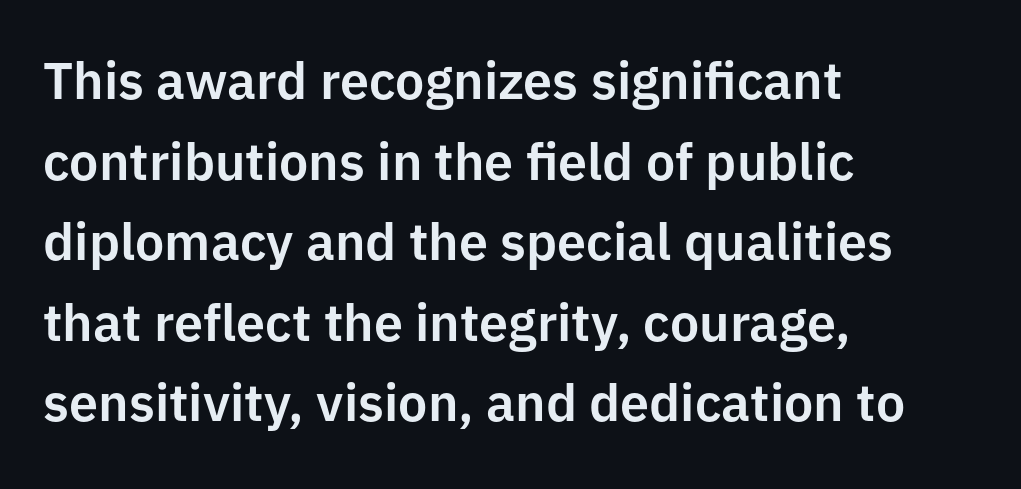
{"serif": "no", "italic": "no", "width": "normal", "stroke_contrast": "low", "x_height": "medium", "monospaced": "no", "underline": "no", "align": "left", "line_spacing": "normal", "line_spacing_ratio": 1.55, "letter_spacing": "normal", "letter_spacing_em": 0.0, "glyph_px": 52}
